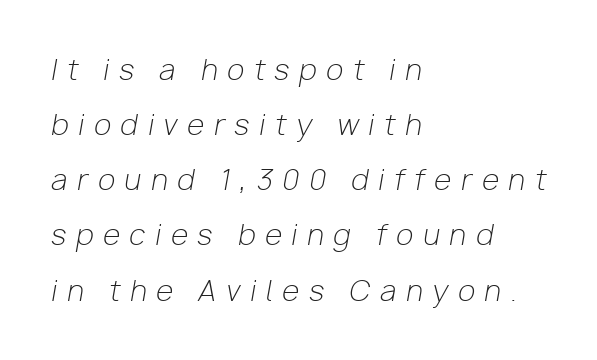
The image shows 28 px light type, italic (leaning right); set left-aligned, loose line spacing (1.97x), unusually wide letter spacing (+0.35 em), not underlined; low stroke contrast and a medium x-height.
